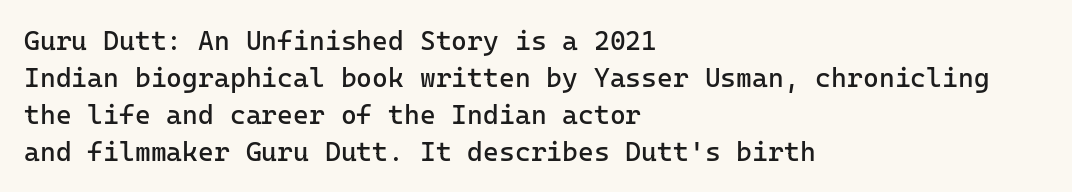
The image shows 27 px text type, upright; set left-aligned, normal line spacing (1.37x), normal letter spacing, not underlined.
